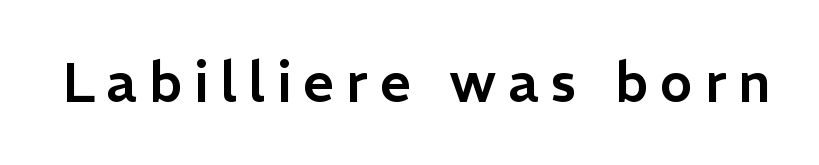
The image shows 55 px sans-serif type, upright; set unusually wide letter spacing (+0.21 em), not underlined; low stroke contrast and a medium x-height.
